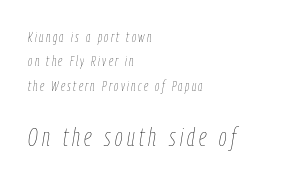
Q: Is the text bold? A: No.
Q: Is the text italic (slanted)? A: Yes, it leans right by about 9 degrees.
Q: Is the text underlined? A: No.
Q: How is the paragraph aligned? A: Left-aligned.
Q: Which block of text is set in a larger size, the first (top) or the second (bottom)? A: The second (bottom) one.
